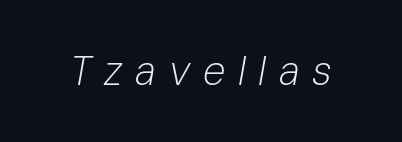
{"italic": "yes", "lean": "right", "slant_degrees": 10, "bold": "no", "weight": "light", "width": "normal", "stroke_contrast": "low", "x_height": "medium", "monospaced": "no", "underline": "no", "letter_spacing": "wide", "letter_spacing_em": 0.31, "glyph_px": 41}
